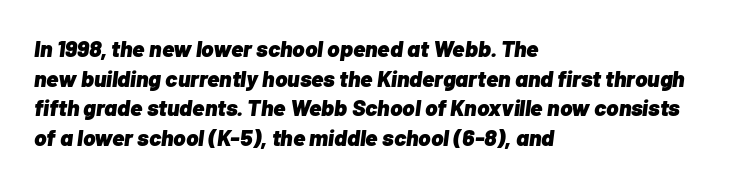
Q: Is the text bold? A: Yes.
Q: Is the text italic (slanted)? A: Yes, it leans right by about 7 degrees.
Q: Is the text underlined? A: No.
Q: How is the paragraph aligned? A: Left-aligned.
Q: Is the spacing between letters normal or unusually wide? A: Normal.
Q: Is the spacing between lines tight, normal or loose? A: Normal.
